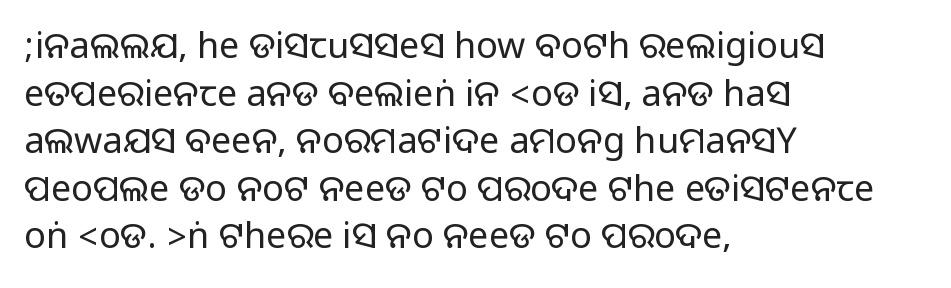
The image shows 36 px sans-serif type, upright; set left-aligned, normal line spacing (1.32x), normal letter spacing, not underlined; medium stroke contrast.
